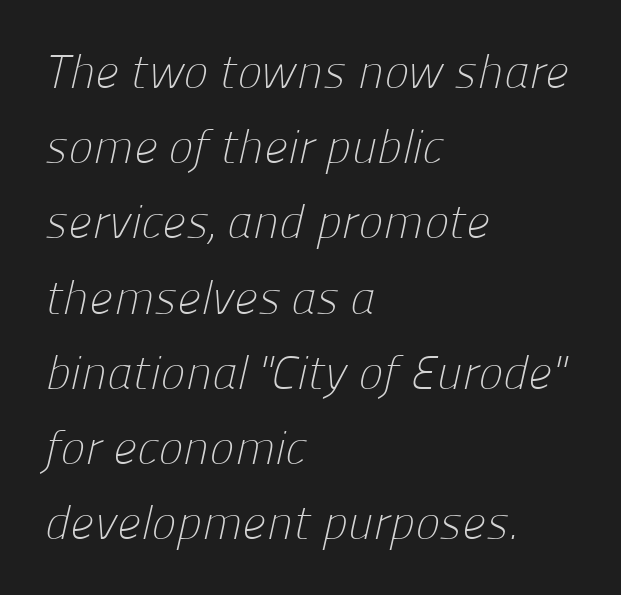
The image shows 47 px light sans-serif type; set left-aligned, normal line spacing (1.6x), normal letter spacing, not underlined; low stroke contrast and a medium x-height.
